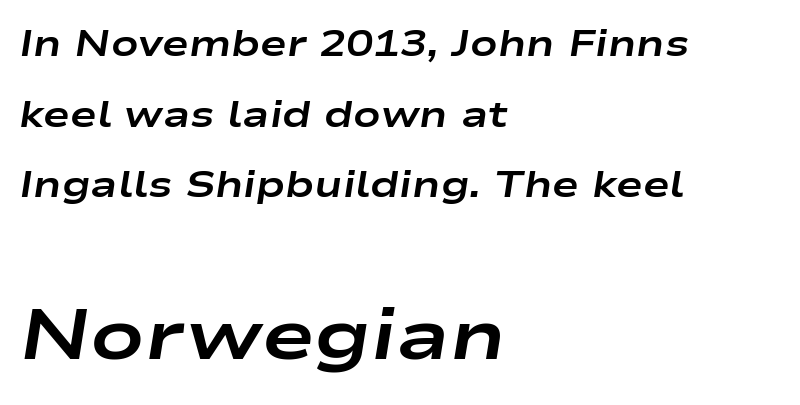
The lettering tilts uniformly, giving the passage an italic look. You'd pick this weight for a headline — it's a proper bold. Is there much room between lines? Yes — plenty of vertical air separates them. The zone under the glyphs is completely vacant. Between these two stacked blocks, the lower one wins on size. Notice how the passage keeps a crisp vertical edge on the left only.
